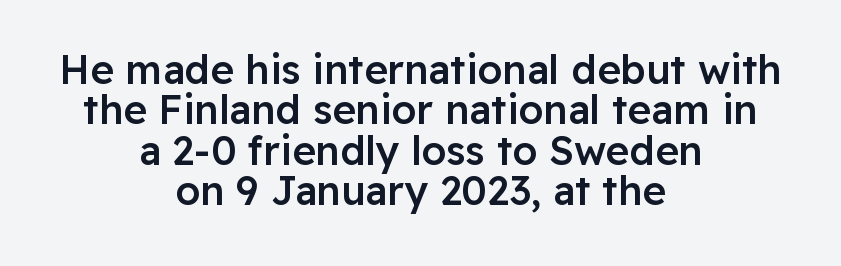
Q: Is the text bold? A: Semi-bold.
Q: Is the text italic (slanted)? A: No, it is upright.
Q: Is the typeface a serif or a sans-serif typeface? A: Sans-serif.
Q: Is the text underlined? A: No.
Q: How is the paragraph aligned? A: Centered.
Q: Is the spacing between letters normal or unusually wide? A: Normal.
Q: Is the spacing between lines tight, normal or loose? A: Tight.
Q: Width (condensed, normal, or wide)? A: Normal.
Q: Stroke contrast? A: Low.
Q: x-height? A: Medium.
Q: Monospaced? A: No.
